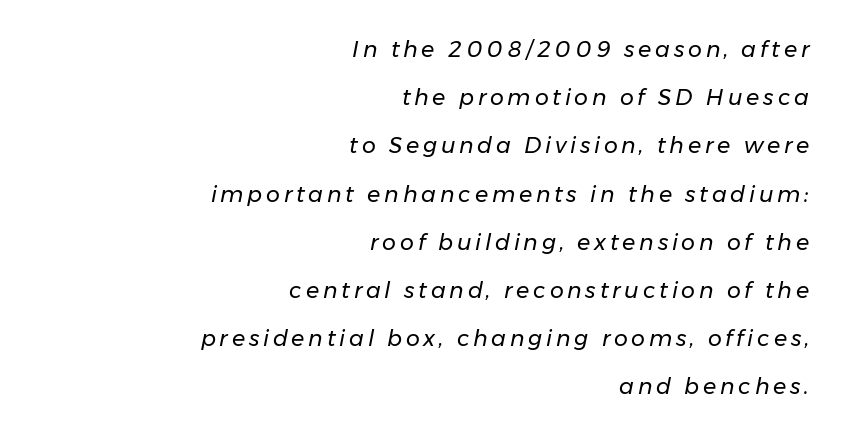
Summary of weight: not heavy and not bold. Designer's note — italics engaged. Alignment: flush right. In terms of leading, this rendering errs on the spacious side. Decoration check: the copy has no underline.
